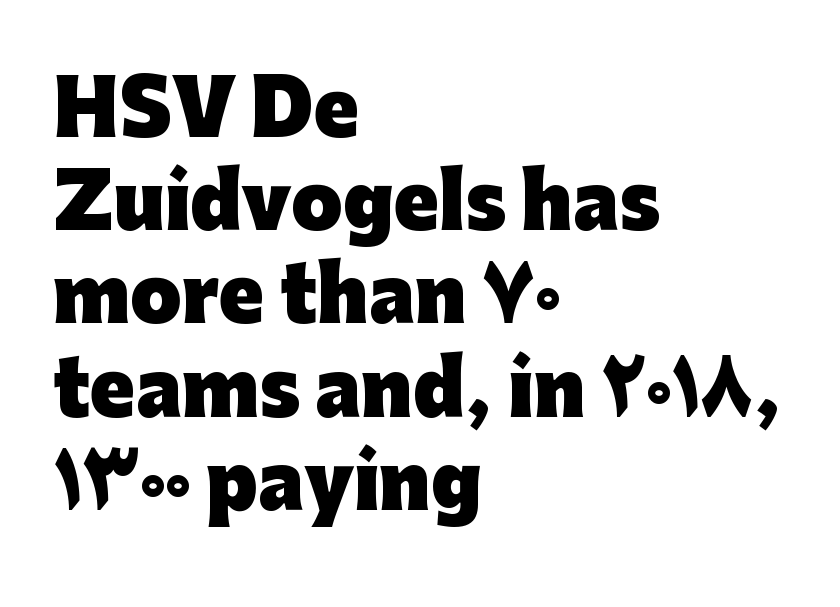
The image shows 74 px heavy sans-serif type, upright; set left-aligned, normal line spacing (1.26x), normal letter spacing, not underlined; low stroke contrast and a medium x-height.
